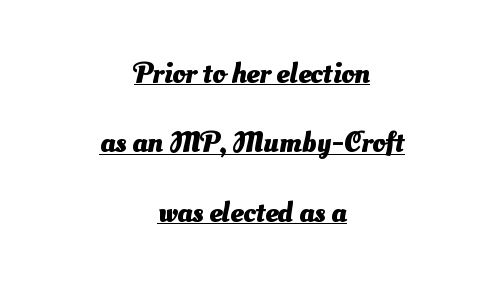
Q: Is the text bold? A: Yes.
Q: Is the typeface a serif or a sans-serif typeface? A: Sans-serif.
Q: Is the text underlined? A: Yes.
Q: How is the paragraph aligned? A: Centered.
Q: Is the spacing between letters normal or unusually wide? A: Normal.
Q: Is the spacing between lines tight, normal or loose? A: Loose.
Q: Width (condensed, normal, or wide)? A: Normal.
Q: Stroke contrast? A: Medium.
Q: x-height? A: Small.
Q: Monospaced? A: No.
